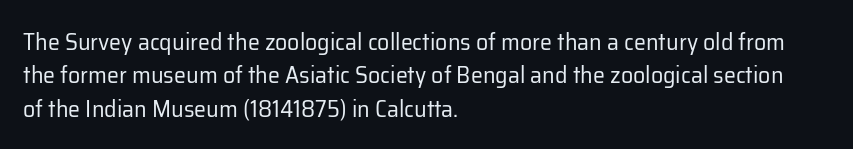
{"italic": "no", "bold": "no", "underline": "no", "align": "left", "line_spacing": "normal", "line_spacing_ratio": 1.39, "letter_spacing": "normal", "letter_spacing_em": 0.0, "glyph_px": 24}
